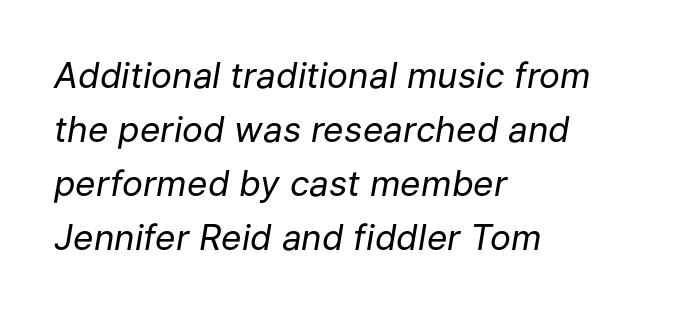
Vertically, the passage feels balanced, rows spaced as you'd expect. How are the letters spaced? Ordinarily, with no added tracking. Check under the words: just untouched page. Does the copy run flush right? No — it runs flush left. The weight tops out at a normal text grade. This sample has the flowing, uneven cadence of proportional lettering.
